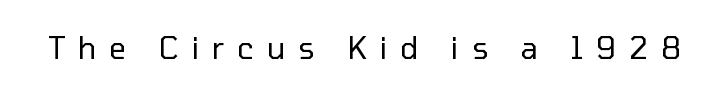
The image shows 30 px regular-weight sans-serif type, upright; set unusually wide letter spacing (+0.43 em), not underlined; low stroke contrast and a medium x-height.
